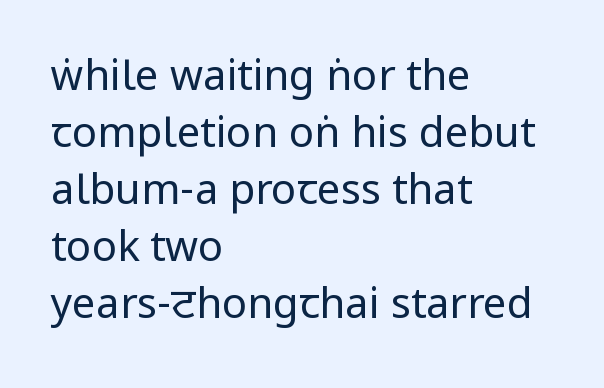
{"serif": "no", "italic": "no", "bold": "no", "weight": "regular", "width": "condensed", "stroke_contrast": "low", "x_height": "large", "monospaced": "no", "underline": "no", "align": "left", "line_spacing": "normal", "line_spacing_ratio": 1.36, "letter_spacing": "normal", "letter_spacing_em": 0.0, "glyph_px": 42}
